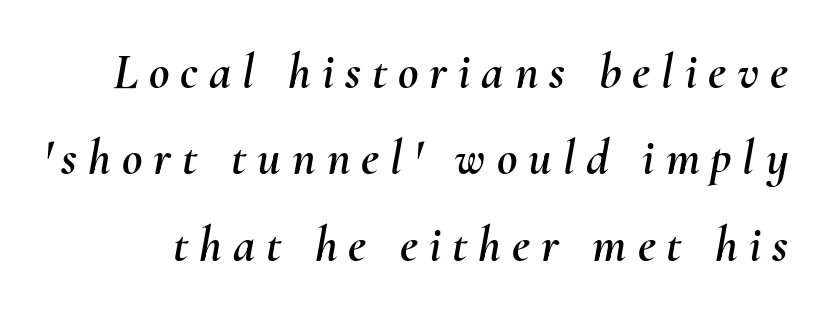
Q: Is the text italic (slanted)? A: Yes, it leans right by about 10 degrees.
Q: Is the text underlined? A: No.
Q: Is the spacing between letters normal or unusually wide? A: Unusually wide.
Q: Width (condensed, normal, or wide)? A: Normal.
Q: Stroke contrast? A: Medium.
Q: x-height? A: Small.
Q: Monospaced? A: No.
